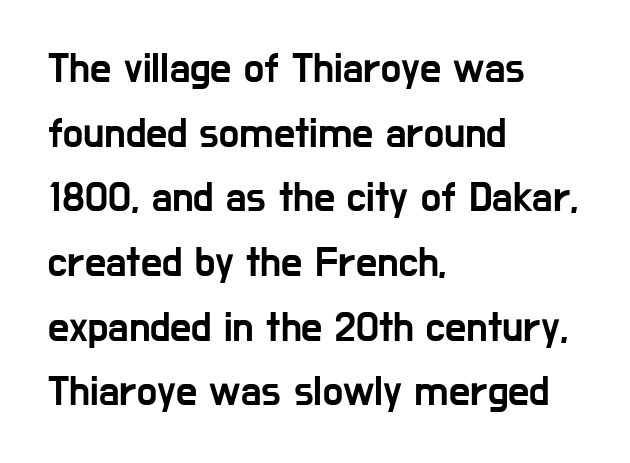
The image shows 42 px condensed sans-serif type, upright; set left-aligned, normal line spacing (1.54x), normal letter spacing, not underlined; low stroke contrast and a medium x-height.
